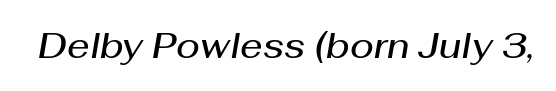
If you drew a line through each stem, it would be angled. The tracking reads as untouched default to a designer's eye. Do the characters align in a grid? No, the font is proportional. This is the in-between weight designers call semibold or demi. The words here are not underlined.
